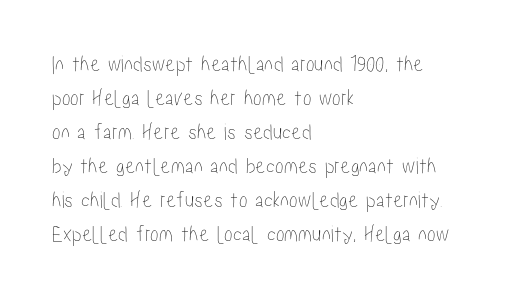
Q: Is the text italic (slanted)? A: No, it is upright.
Q: Is the text underlined? A: No.
Q: How is the paragraph aligned? A: Left-aligned.
Q: Is the spacing between letters normal or unusually wide? A: Normal.
Q: Is the spacing between lines tight, normal or loose? A: Normal.
